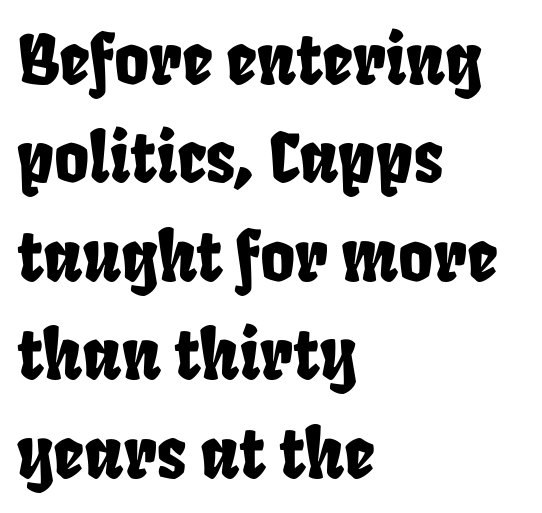
Q: Is the typeface a serif or a sans-serif typeface? A: Sans-serif.
Q: Is the text underlined? A: No.
Q: How is the paragraph aligned? A: Left-aligned.
Q: Is the spacing between letters normal or unusually wide? A: Normal.
Q: Is the spacing between lines tight, normal or loose? A: Normal.
Q: Width (condensed, normal, or wide)? A: Condensed.
Q: Stroke contrast? A: Low.
Q: x-height? A: Large.
Q: Monospaced? A: No.
